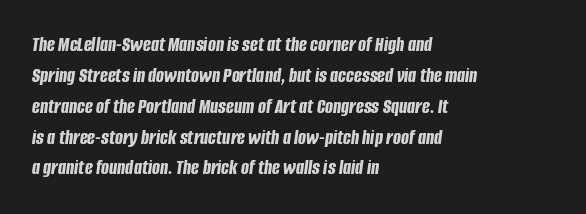
These lines are set flush left with a ragged right edge. This sample keeps an unexceptional amount of space between lines. You can tell it's italic because the verticals aren't actually vertical. Here the glyphs are tracked normally, forming tight word shapes. Strong, thick strokes mark this as bold type. Glance below the letters and you will spot only blank space.
